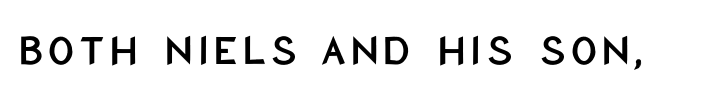
Q: Is the text italic (slanted)? A: No, it is upright.
Q: Is the typeface a serif or a sans-serif typeface? A: Sans-serif.
Q: Is the text underlined? A: No.
Q: Width (condensed, normal, or wide)? A: Condensed.
Q: Stroke contrast? A: Low.
Q: x-height? A: Large.
Q: Monospaced? A: No.
